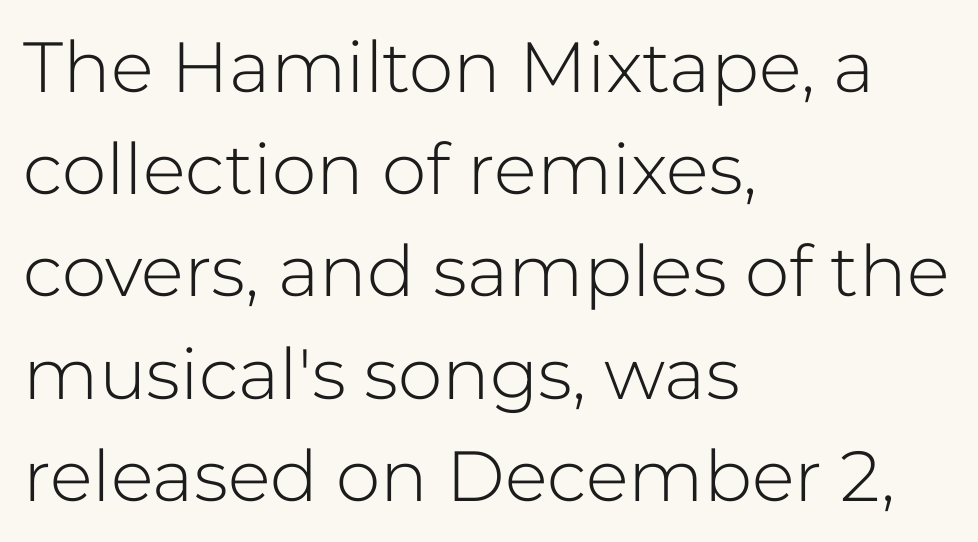
{"serif": "no", "italic": "no", "bold": "no", "weight": "light", "width": "normal", "stroke_contrast": "low", "x_height": "medium", "monospaced": "no", "underline": "no", "align": "left", "line_spacing": "normal", "line_spacing_ratio": 1.44, "letter_spacing": "normal", "letter_spacing_em": 0.0, "glyph_px": 71}
